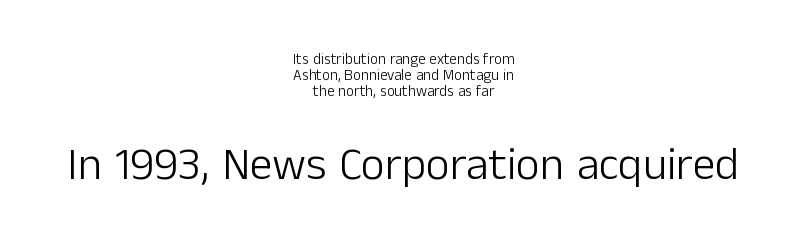
Note: no serifs on the glyphs. Only glyphs here, with clear space below each row. A quiet, ordinary-to-light weight characterises the typeface. You can tell it's not italic because the verticals are truly vertical. Is this a fixed-width face? No — the glyphs have proportional, varying widths. Line spacing here is tight.
